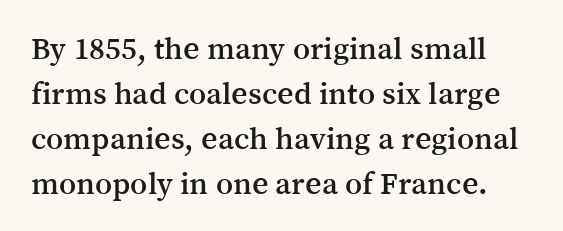
The image shows 32 px serif type, upright; set normal line spacing (1.41x), normal letter spacing, not underlined; medium stroke contrast and a medium x-height.
